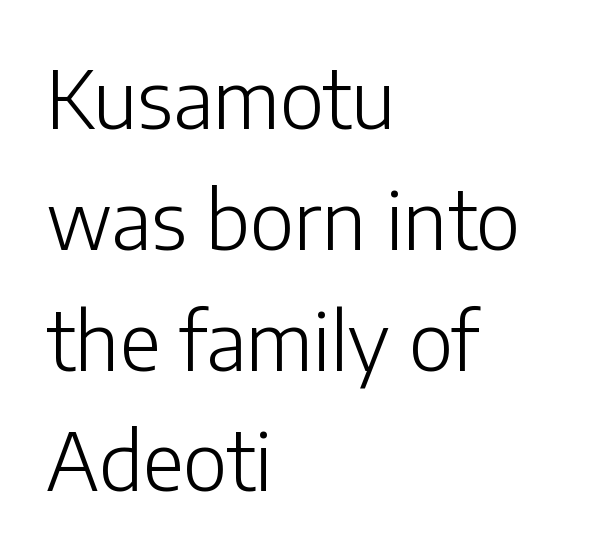
The image shows 80 px light sans-serif type, upright; set left-aligned, normal line spacing (1.51x), normal letter spacing, not underlined; low stroke contrast and a medium x-height.
